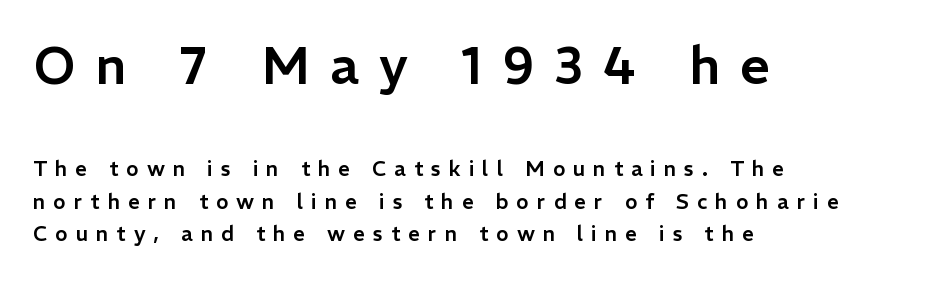
The image shows 52 px sans-serif type, upright; set left-aligned, normal line spacing (1.55x), unusually wide letter spacing (+0.38 em), not underlined; the first (top) block is 2.48x larger; low stroke contrast and a medium x-height.
